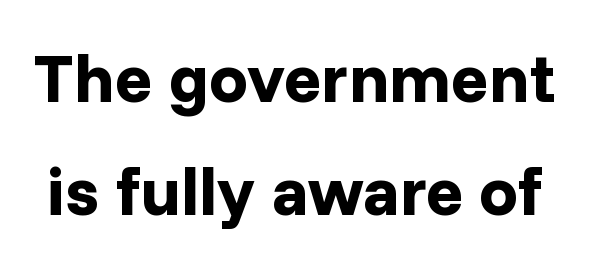
{"serif": "no", "italic": "no", "bold": "yes", "weight": "bold", "width": "normal", "stroke_contrast": "low", "x_height": "medium", "monospaced": "no", "underline": "no", "line_spacing": "normal", "line_spacing_ratio": 1.64, "letter_spacing": "normal", "letter_spacing_em": 0.0, "glyph_px": 69}
